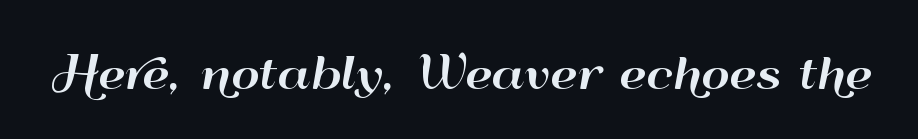
{"serif": "no", "width": "wide", "stroke_contrast": "high", "x_height": "small", "monospaced": "no", "underline": "no", "letter_spacing": "normal", "letter_spacing_em": 0.0, "glyph_px": 44}
